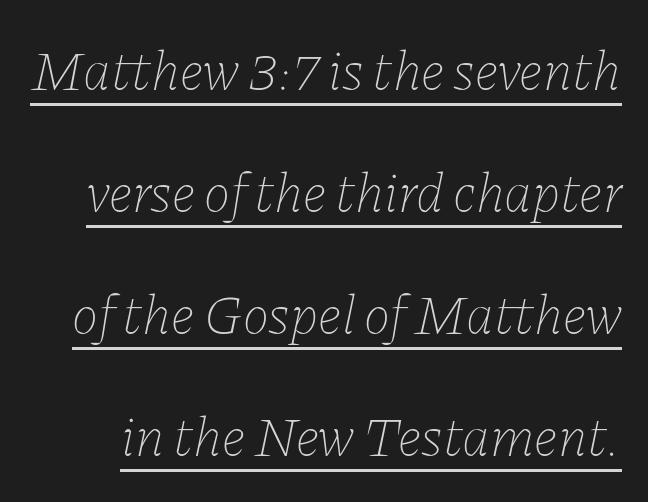
{"italic": "yes", "lean": "right", "slant_degrees": 11, "bold": "no", "weight": "thin", "width": "normal", "stroke_contrast": "low", "x_height": "medium", "monospaced": "no", "underline": "yes", "line_spacing": "loose", "line_spacing_ratio": 2.18, "letter_spacing": "normal", "letter_spacing_em": 0.0, "glyph_px": 56}
